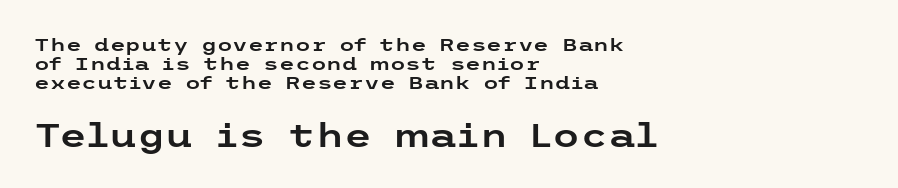
{"serif": "no", "italic": "no", "width": "wide", "stroke_contrast": "low", "x_height": "medium", "underline": "no", "align": "left", "line_spacing": "tight", "line_spacing_ratio": 1.06, "letter_spacing": "normal", "letter_spacing_em": 0.0, "larger_block": "second", "size_ratio": 1.78, "glyph_px": 32}
